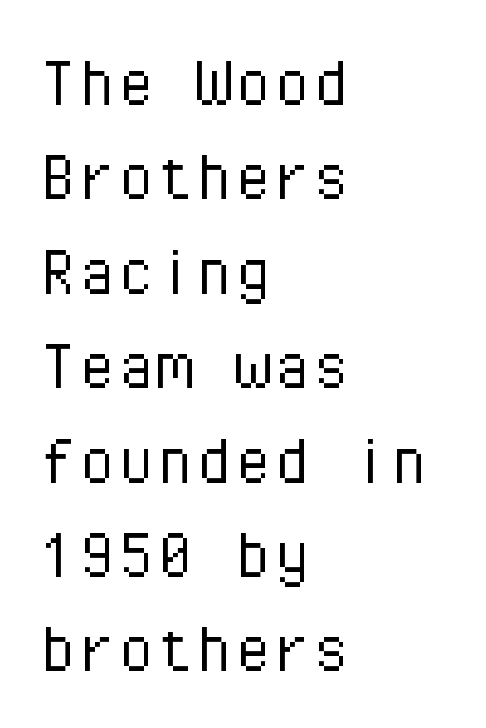
Q: Is the text bold? A: No.
Q: Is the text italic (slanted)? A: No, it is upright.
Q: Is the typeface a serif or a sans-serif typeface? A: Sans-serif.
Q: Is the text underlined? A: No.
Q: How is the paragraph aligned? A: Left-aligned.
Q: Is the spacing between letters normal or unusually wide? A: Normal.
Q: Width (condensed, normal, or wide)? A: Normal.
Q: Stroke contrast? A: Low.
Q: x-height? A: Medium.
Q: Monospaced? A: Yes.
